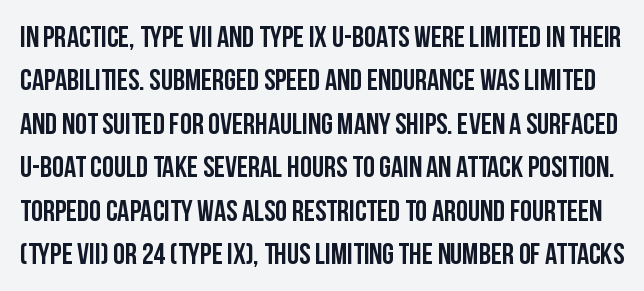
The image shows 30 px condensed sans-serif type, upright; set normal line spacing (1.45x), normal letter spacing, not underlined; low stroke contrast and a large x-height.
